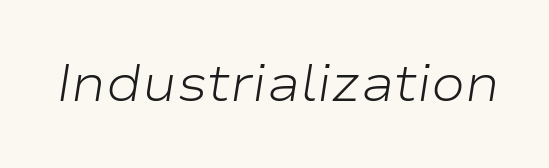
Q: Is the text bold? A: No.
Q: Is the text italic (slanted)? A: Yes, it leans right by about 9 degrees.
Q: Is the text underlined? A: No.
Q: Is the spacing between letters normal or unusually wide? A: Normal.
Q: Width (condensed, normal, or wide)? A: Wide.
Q: Stroke contrast? A: Low.
Q: x-height? A: Medium.
Q: Monospaced? A: No.
